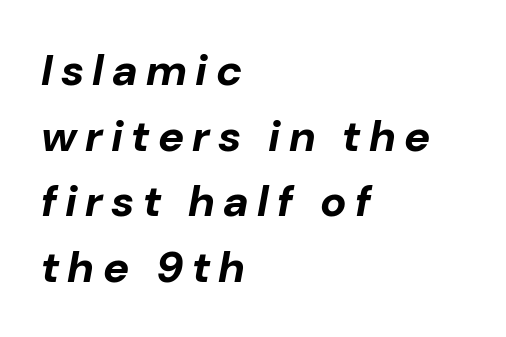
Q: Is the text bold? A: Yes.
Q: Is the text italic (slanted)? A: Yes, it leans right by about 10 degrees.
Q: Is the text underlined? A: No.
Q: How is the paragraph aligned? A: Left-aligned.
Q: Is the spacing between lines tight, normal or loose? A: Normal.
Q: Width (condensed, normal, or wide)? A: Normal.
Q: Stroke contrast? A: Low.
Q: x-height? A: Medium.
Q: Monospaced? A: No.
